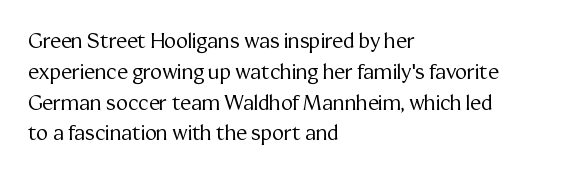
Q: Is the text bold? A: No.
Q: Is the text italic (slanted)? A: No, it is upright.
Q: Is the text underlined? A: No.
Q: How is the paragraph aligned? A: Left-aligned.
Q: Is the spacing between letters normal or unusually wide? A: Normal.
Q: Is the spacing between lines tight, normal or loose? A: Normal.
